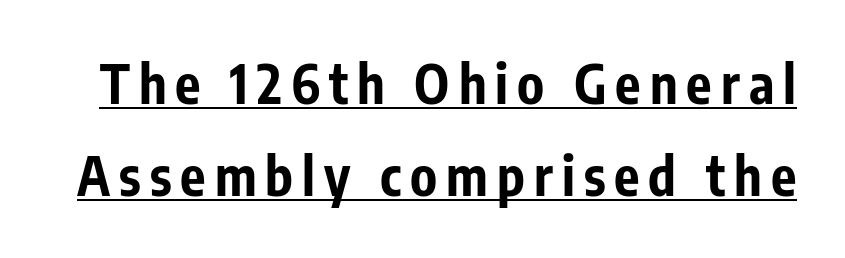
Q: Is the text bold? A: Yes.
Q: Is the text italic (slanted)? A: No, it is upright.
Q: Is the typeface a serif or a sans-serif typeface? A: Sans-serif.
Q: Is the text underlined? A: Yes.
Q: Width (condensed, normal, or wide)? A: Condensed.
Q: Stroke contrast? A: Low.
Q: x-height? A: Medium.
Q: Monospaced? A: No.
